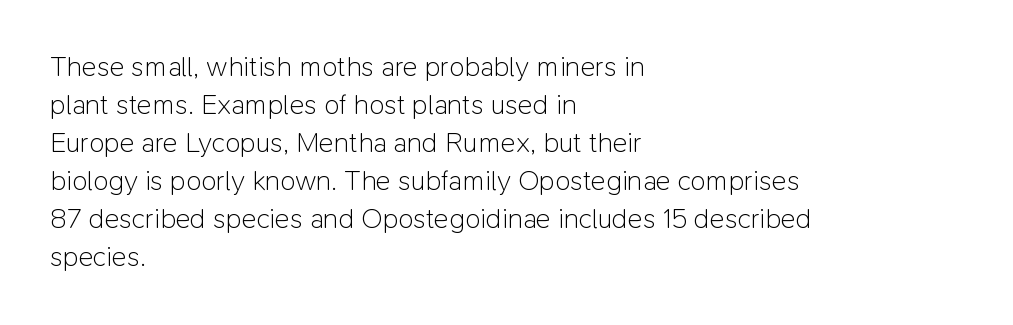
{"serif": "no", "italic": "no", "bold": "no", "weight": "light", "width": "normal", "stroke_contrast": "low", "x_height": "medium", "monospaced": "no", "underline": "no", "align": "left", "line_spacing": "normal", "line_spacing_ratio": 1.36, "letter_spacing": "normal", "letter_spacing_em": 0.0, "glyph_px": 28}
